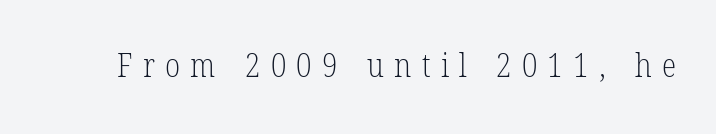
{"serif": "yes", "italic": "no", "bold": "no", "weight": "light", "width": "condensed", "stroke_contrast": "low", "x_height": "medium", "monospaced": "no", "underline": "no", "letter_spacing": "wide", "letter_spacing_em": 0.31, "glyph_px": 33}
